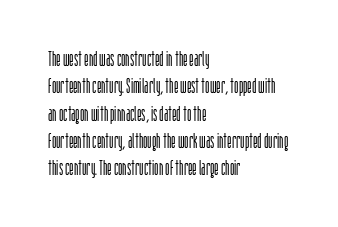
Q: Is the text bold? A: No.
Q: Is the text italic (slanted)? A: No, it is upright.
Q: Is the text underlined? A: No.
Q: How is the paragraph aligned? A: Left-aligned.
Q: Is the spacing between letters normal or unusually wide? A: Normal.
Q: Is the spacing between lines tight, normal or loose? A: Normal.
